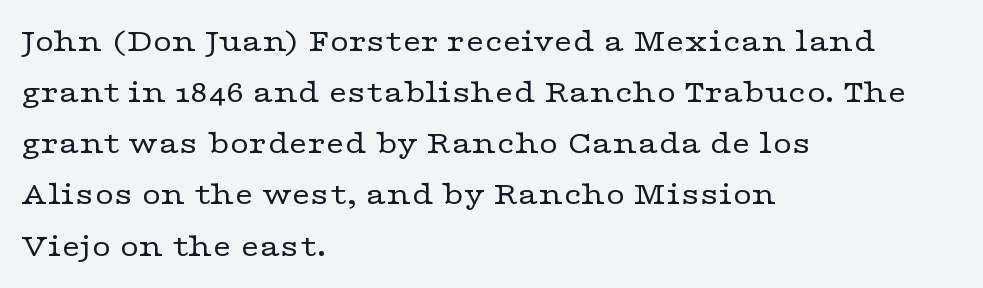
The letters advance in unequal steps, a hallmark of proportional type. The vertical gap from one line to the next is medium. A classic flush-left, rag-right setting is used for this passage. A quiet, ordinary-to-light weight characterises the typeface. Anything drawn beneath the words? Only blank space. Tracking value appears to be zero — textbook default spacing.
